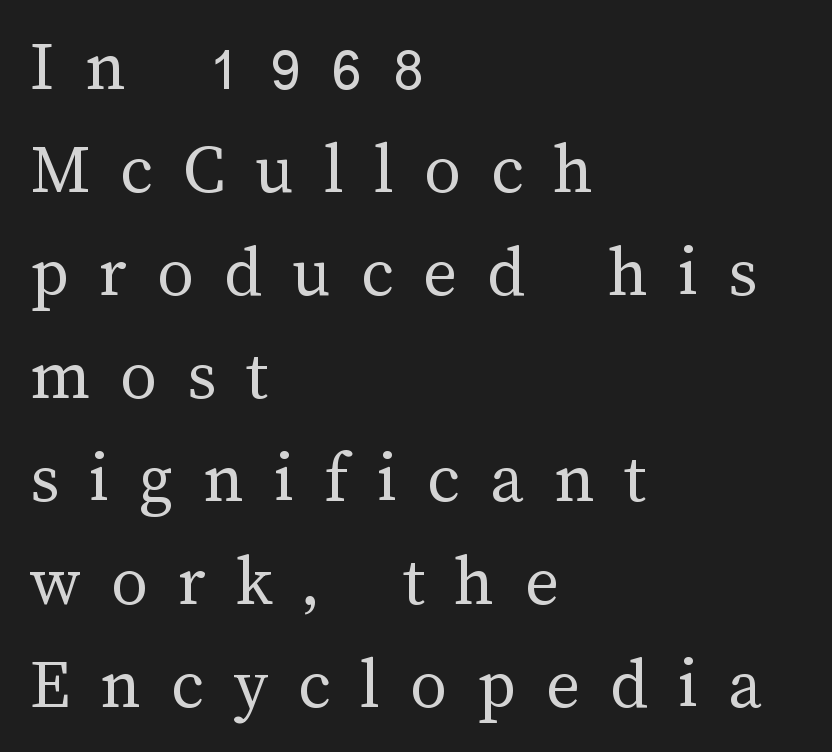
Q: Is the text bold? A: No.
Q: Is the text italic (slanted)? A: No, it is upright.
Q: Is the text underlined? A: No.
Q: How is the paragraph aligned? A: Left-aligned.
Q: Is the spacing between letters normal or unusually wide? A: Unusually wide.
Q: Is the spacing between lines tight, normal or loose? A: Normal.
Q: Width (condensed, normal, or wide)? A: Normal.
Q: Stroke contrast? A: Medium.
Q: x-height? A: Medium.
Q: Monospaced? A: No.
